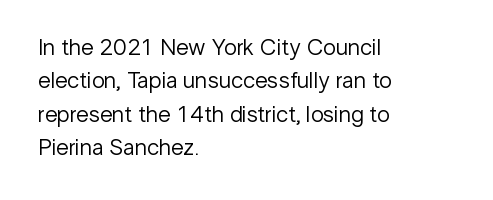
How would I describe the line gaps? Plain and ordinary. Just letters on the line, the space beneath them empty. Alignment: flush left. In terms of posture, this sample is upright.
